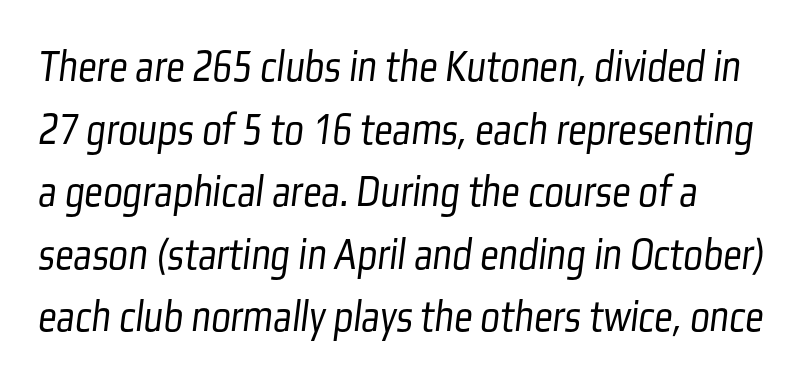
The image shows 46 px light, condensed sans-serif type; set normal line spacing (1.36x), normal letter spacing, not underlined; low stroke contrast and a medium x-height.
